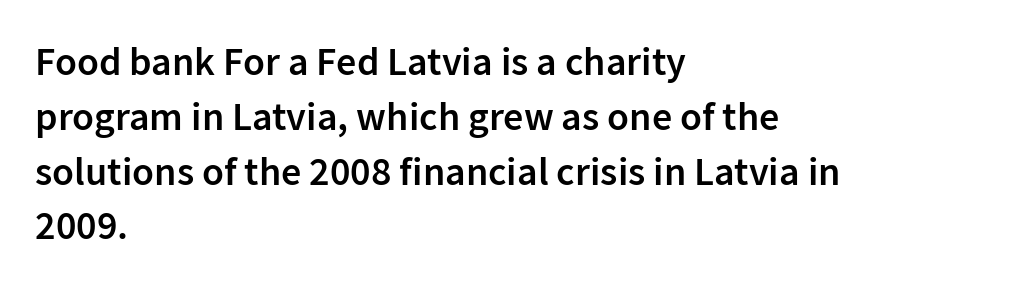
{"serif": "no", "italic": "no", "bold": "semi", "weight": "semibold", "width": "normal", "stroke_contrast": "low", "x_height": "medium", "monospaced": "no", "underline": "no", "align": "left", "line_spacing": "normal", "line_spacing_ratio": 1.37, "letter_spacing": "normal", "letter_spacing_em": 0.0, "glyph_px": 40}
